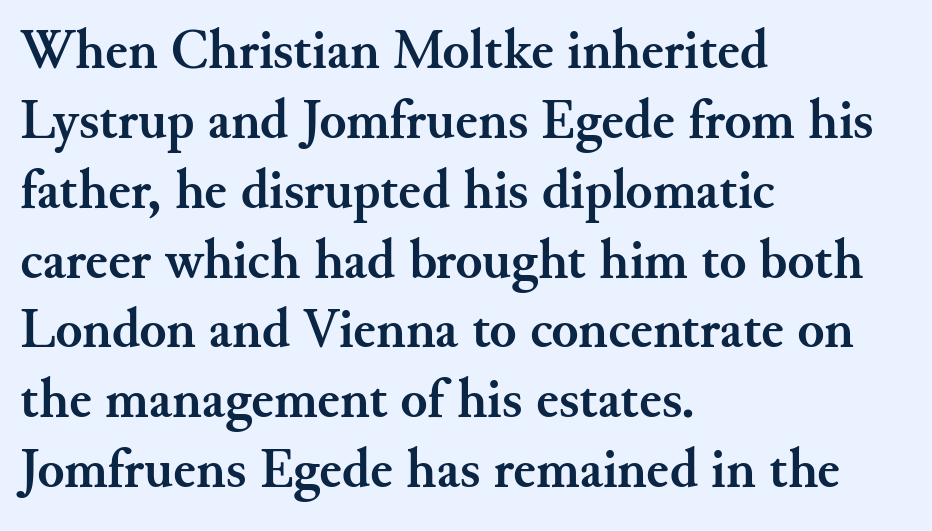
The image shows 55 px semibold serif type, upright; set left-aligned, normal line spacing (1.27x), normal letter spacing, not underlined; medium stroke contrast and a small x-height.
